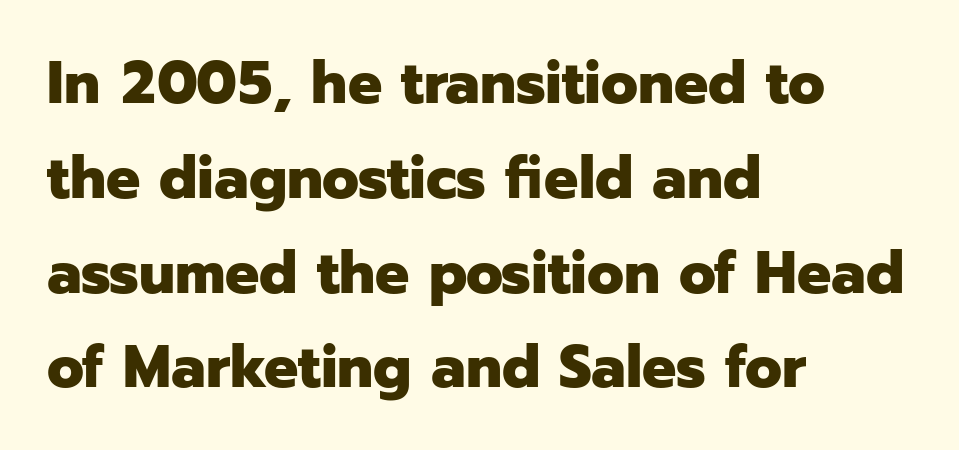
Q: Is the text bold? A: Yes.
Q: Is the text italic (slanted)? A: No, it is upright.
Q: Is the typeface a serif or a sans-serif typeface? A: Sans-serif.
Q: Is the text underlined? A: No.
Q: How is the paragraph aligned? A: Left-aligned.
Q: Is the spacing between letters normal or unusually wide? A: Normal.
Q: Is the spacing between lines tight, normal or loose? A: Normal.
Q: Width (condensed, normal, or wide)? A: Normal.
Q: Stroke contrast? A: Low.
Q: x-height? A: Medium.
Q: Monospaced? A: No.
